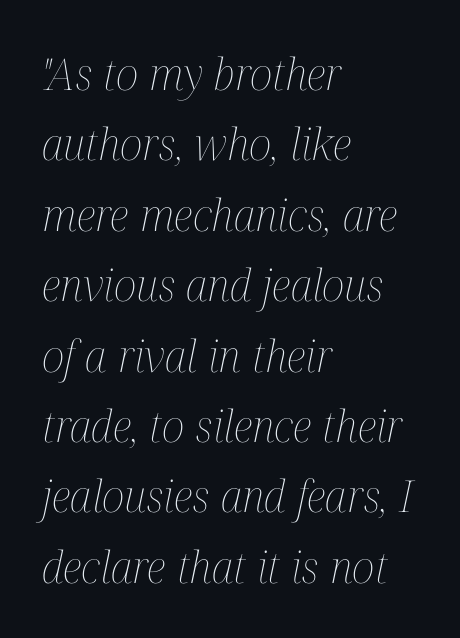
Only glyphs here, with clear space below each row. These lines were composed using italics. Is this a fixed-width face? No — the glyphs have proportional, varying widths. Nothing unusual about the tracking: characters are spaced as the font intends. Summary of vertical rhythm: regular, with standard interline spacing. Horizontally, the lines are justified to the leading edge only.
